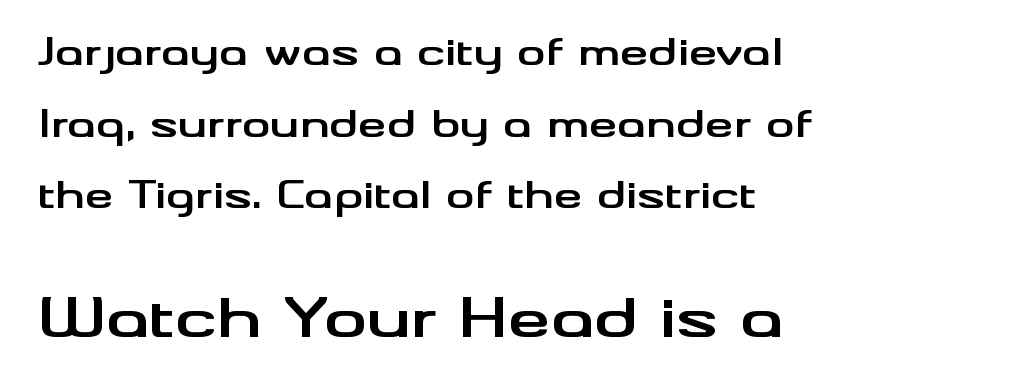
Are there feet on the stems? There aren't — it's a sans. The lines in this sample share a left origin and differ only in where they stop. Standard letterfit; no display-style spreading of the glyphs. Compare the two chunks: the lower has the greater cap height. Character widths vary here, with narrow letters taking less room than wide ones.
